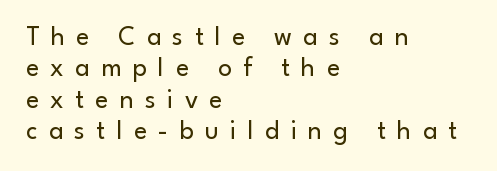
Compared with typical body copy, the letter spacing here is much looser. Lines of text with bare space underneath. Visually the block forms a straight wall on the left and a jagged coastline on the right. The passage shown is not bold in any degree. Notice how the stems are strictly vertical — no italics here.
